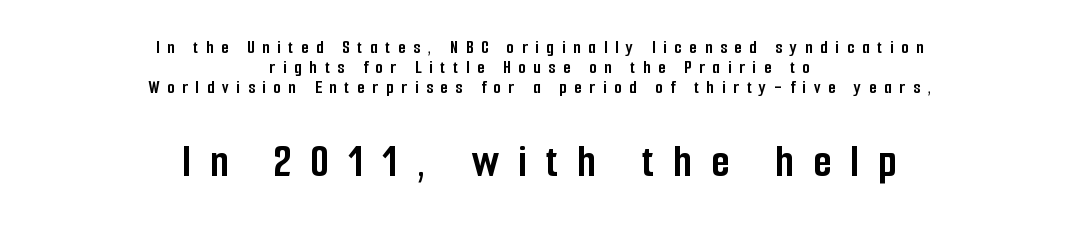
{"serif": "no", "italic": "no", "bold": "yes", "weight": "semibold", "width": "condensed", "stroke_contrast": "low", "x_height": "medium", "monospaced": "no", "underline": "no", "align": "center", "line_spacing": "tight", "line_spacing_ratio": 1.06, "letter_spacing": "wide", "letter_spacing_em": 0.41, "larger_block": "second", "size_ratio": 2.47, "glyph_px": 47}
